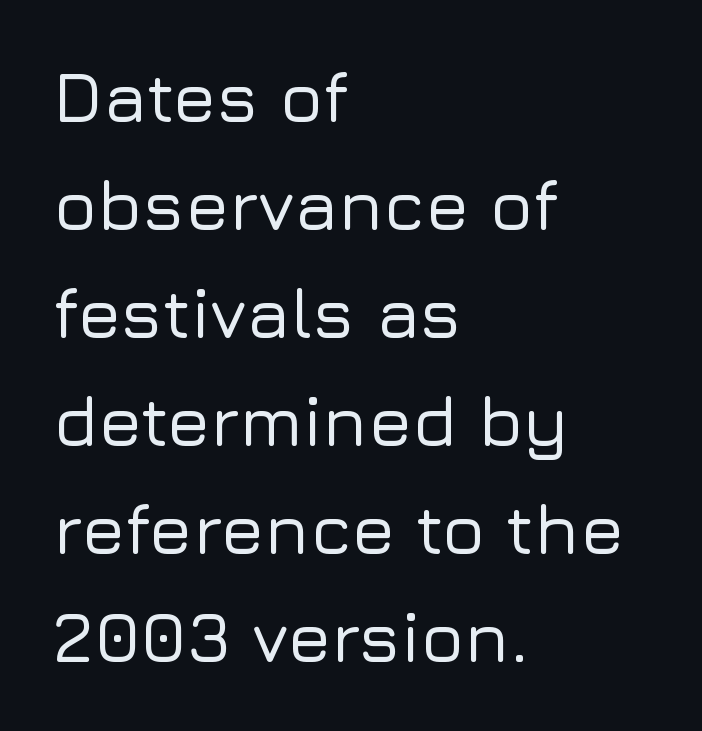
Q: Is the text italic (slanted)? A: No, it is upright.
Q: Is the typeface a serif or a sans-serif typeface? A: Sans-serif.
Q: Is the text underlined? A: No.
Q: How is the paragraph aligned? A: Left-aligned.
Q: Is the spacing between letters normal or unusually wide? A: Normal.
Q: Is the spacing between lines tight, normal or loose? A: Normal.
Q: Width (condensed, normal, or wide)? A: Normal.
Q: Stroke contrast? A: Low.
Q: x-height? A: Medium.
Q: Monospaced? A: No.
